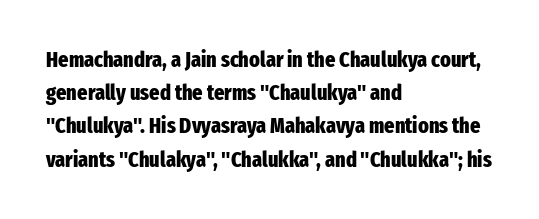
Q: Is the text bold? A: Yes.
Q: Is the text italic (slanted)? A: No, it is upright.
Q: Is the text underlined? A: No.
Q: How is the paragraph aligned? A: Left-aligned.
Q: Is the spacing between letters normal or unusually wide? A: Normal.
Q: Is the spacing between lines tight, normal or loose? A: Normal.
